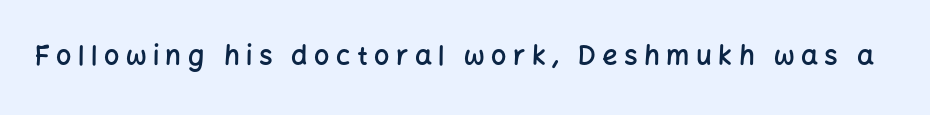
{"italic": "no", "bold": "semi", "underline": "no", "letter_spacing": "wide", "letter_spacing_em": 0.24, "glyph_px": 27}
